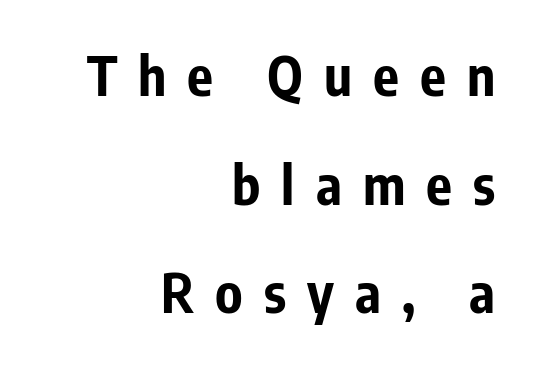
The image shows 54 px bold, condensed sans-serif type, upright; set right-aligned, loose line spacing (2.01x), unusually wide letter spacing (+0.39 em), not underlined; low stroke contrast and a medium x-height.
